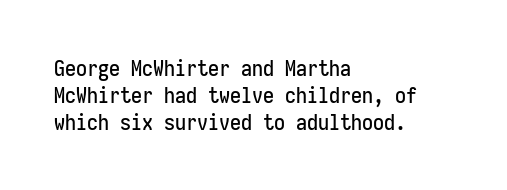
Q: Is the text italic (slanted)? A: No, it is upright.
Q: Is the text underlined? A: No.
Q: How is the paragraph aligned? A: Left-aligned.
Q: Is the spacing between letters normal or unusually wide? A: Normal.
